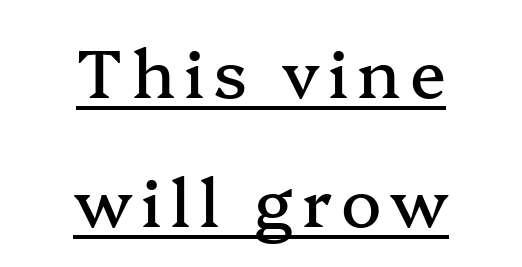
{"serif": "yes", "italic": "no", "width": "normal", "stroke_contrast": "medium", "x_height": "medium", "monospaced": "no", "underline": "yes", "align": "center", "line_spacing": "loose", "line_spacing_ratio": 1.93, "glyph_px": 67}
